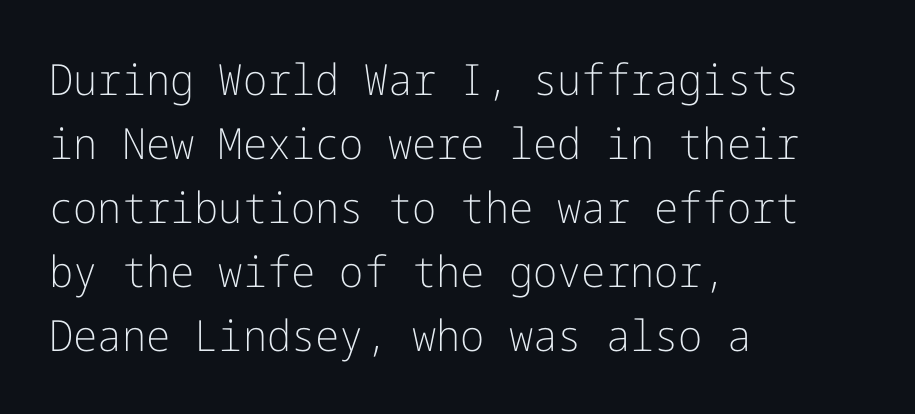
The image shows 43 px light sans-serif type, upright; set left-aligned, normal line spacing (1.49x), normal letter spacing, not underlined; low stroke contrast and a medium x-height.
